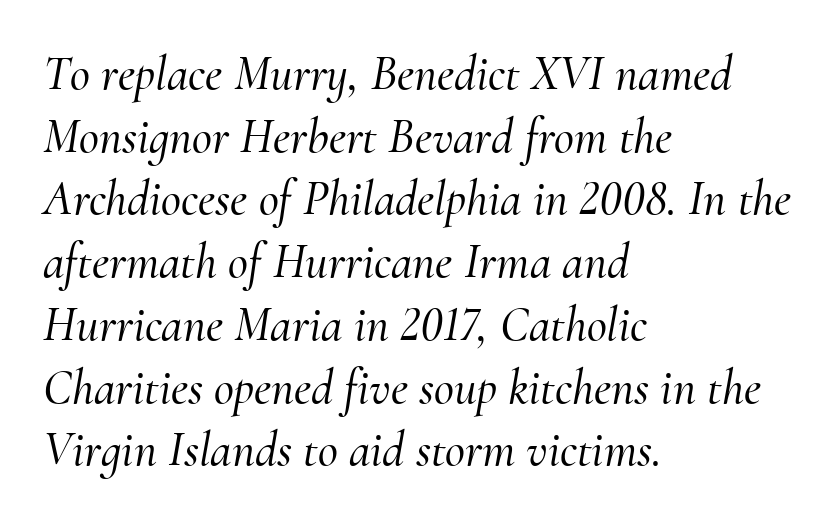
{"serif": "yes", "italic": "yes", "lean": "right", "slant_degrees": 10, "width": "normal", "stroke_contrast": "medium", "x_height": "small", "monospaced": "no", "underline": "no", "align": "left", "line_spacing": "normal", "line_spacing_ratio": 1.28, "letter_spacing": "normal", "letter_spacing_em": 0.0, "glyph_px": 49}
